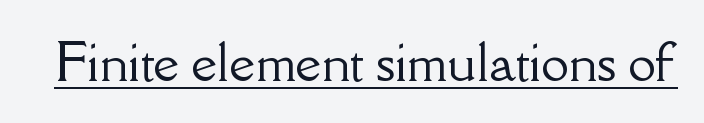
The image shows 50 px serif type, upright; set normal letter spacing, underlined; low stroke contrast and a small x-height.
